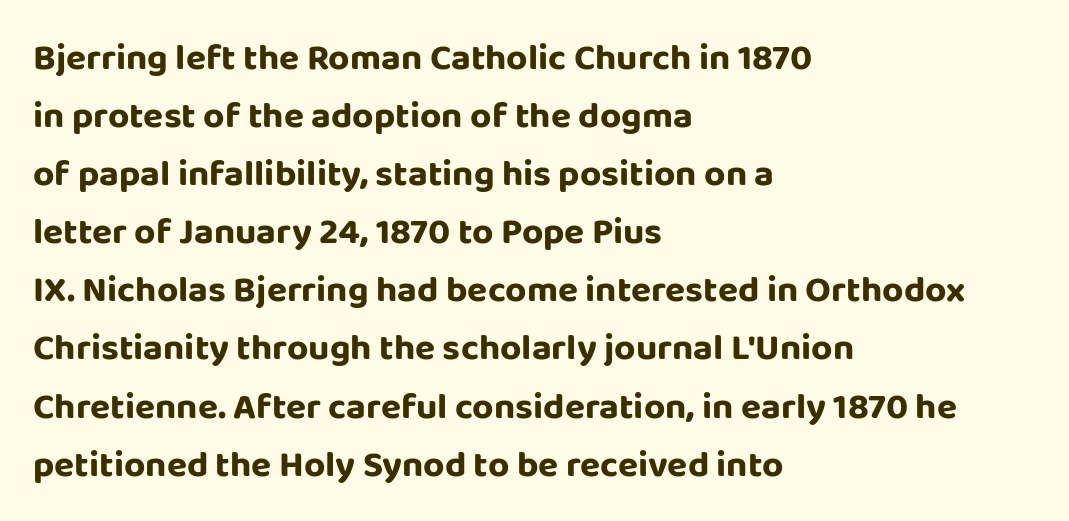
Leading: standard. This sample uses an upright cut, with every glyph sitting square on the baseline. The baseline area is clear. Letter spacing: default. The letters carry no serifs — their stems end cleanly without finishing strokes. Casual observation: everything's shoved over to the left.
